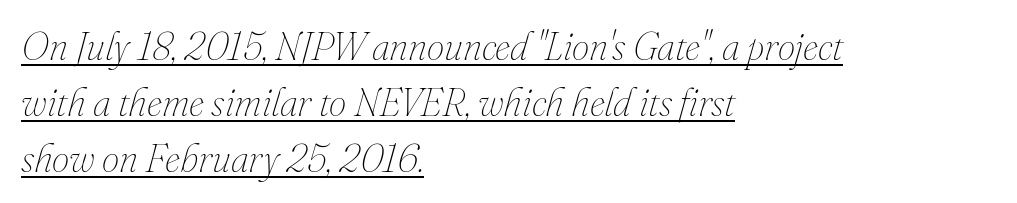
Q: Is the text bold? A: No.
Q: Is the text italic (slanted)? A: Yes, it leans right by about 16 degrees.
Q: Is the text underlined? A: Yes.
Q: How is the paragraph aligned? A: Left-aligned.
Q: Is the spacing between letters normal or unusually wide? A: Normal.
Q: Is the spacing between lines tight, normal or loose? A: Normal.
Q: Width (condensed, normal, or wide)? A: Normal.
Q: Stroke contrast? A: Medium.
Q: x-height? A: Small.
Q: Monospaced? A: No.
